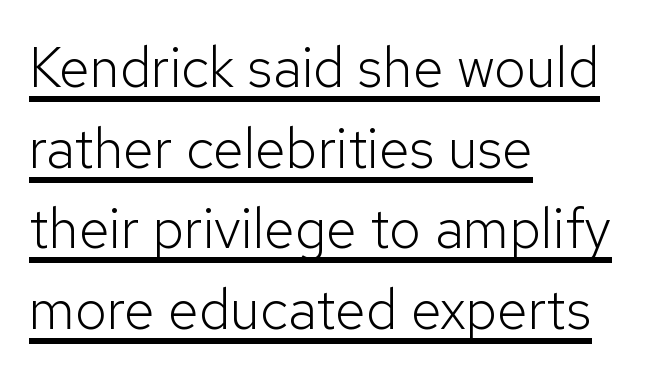
Q: Is the text bold? A: No.
Q: Is the text italic (slanted)? A: No, it is upright.
Q: Is the typeface a serif or a sans-serif typeface? A: Sans-serif.
Q: Is the text underlined? A: Yes.
Q: How is the paragraph aligned? A: Left-aligned.
Q: Is the spacing between letters normal or unusually wide? A: Normal.
Q: Is the spacing between lines tight, normal or loose? A: Normal.
Q: Width (condensed, normal, or wide)? A: Normal.
Q: Stroke contrast? A: Low.
Q: x-height? A: Medium.
Q: Monospaced? A: No.
